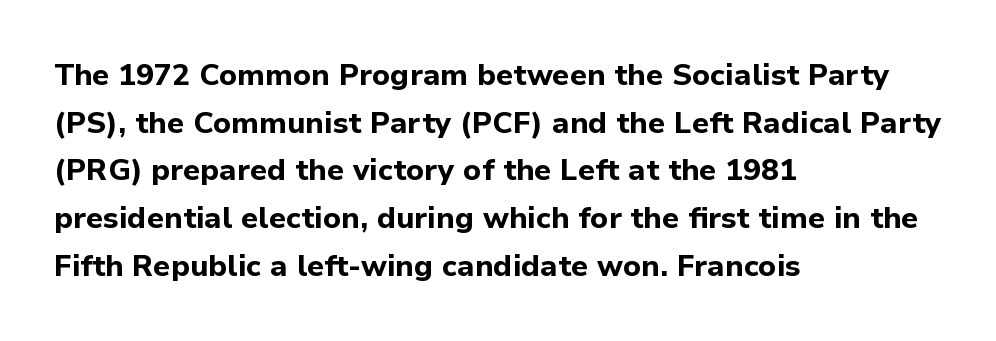
Q: Is the text bold? A: Yes.
Q: Is the text italic (slanted)? A: No, it is upright.
Q: Is the typeface a serif or a sans-serif typeface? A: Sans-serif.
Q: Is the text underlined? A: No.
Q: How is the paragraph aligned? A: Left-aligned.
Q: Is the spacing between letters normal or unusually wide? A: Normal.
Q: Is the spacing between lines tight, normal or loose? A: Normal.
Q: Width (condensed, normal, or wide)? A: Normal.
Q: Stroke contrast? A: Low.
Q: x-height? A: Medium.
Q: Monospaced? A: No.
